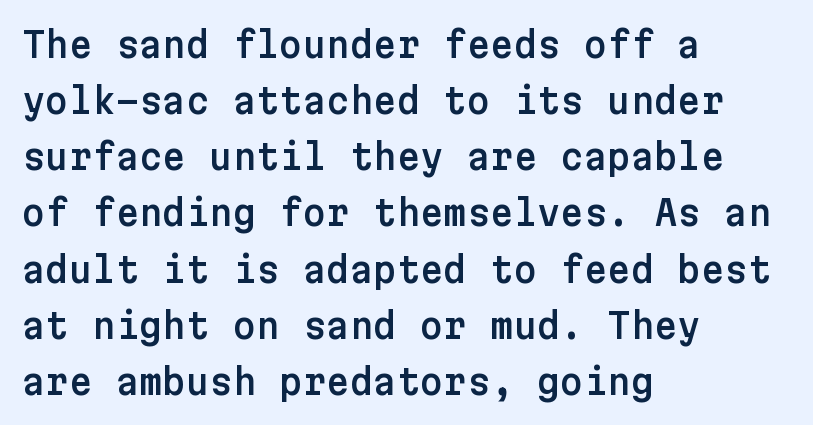
Q: Is the text italic (slanted)? A: No, it is upright.
Q: Is the typeface a serif or a sans-serif typeface? A: Sans-serif.
Q: Is the text underlined? A: No.
Q: How is the paragraph aligned? A: Left-aligned.
Q: Is the spacing between letters normal or unusually wide? A: Normal.
Q: Is the spacing between lines tight, normal or loose? A: Normal.
Q: Width (condensed, normal, or wide)? A: Normal.
Q: Stroke contrast? A: Low.
Q: x-height? A: Medium.
